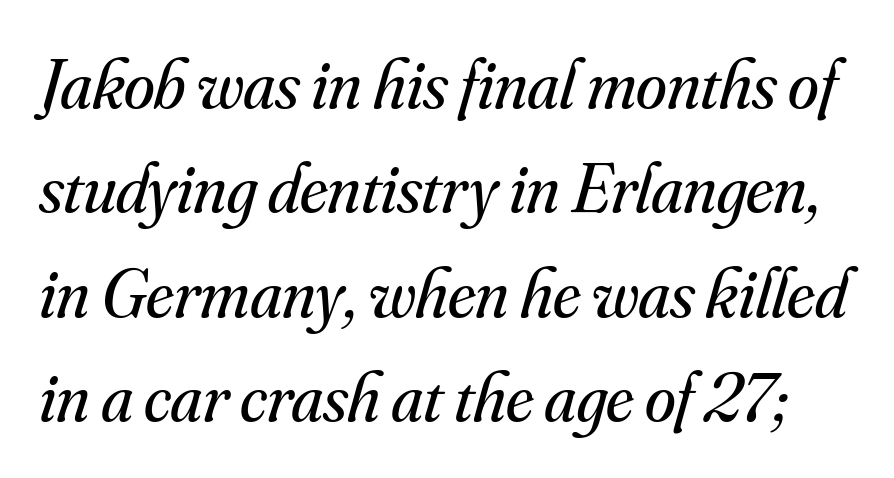
The image shows 70 px regular-weight serif type, italic (leaning right); set normal line spacing (1.49x), normal letter spacing, not underlined; medium stroke contrast and a small x-height.
